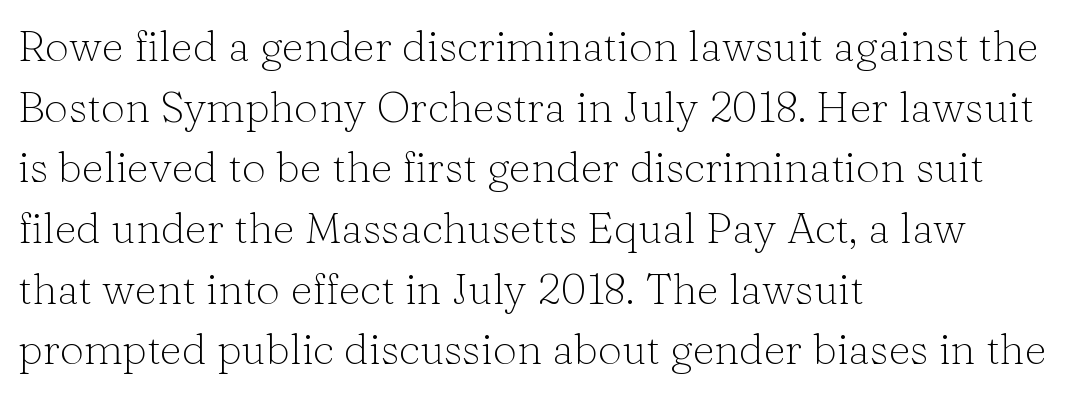
Q: Is the text bold? A: No.
Q: Is the text italic (slanted)? A: No, it is upright.
Q: Is the typeface a serif or a sans-serif typeface? A: Serif.
Q: Is the text underlined? A: No.
Q: How is the paragraph aligned? A: Left-aligned.
Q: Is the spacing between letters normal or unusually wide? A: Normal.
Q: Is the spacing between lines tight, normal or loose? A: Normal.
Q: Width (condensed, normal, or wide)? A: Normal.
Q: Stroke contrast? A: Low.
Q: x-height? A: Medium.
Q: Monospaced? A: No.
